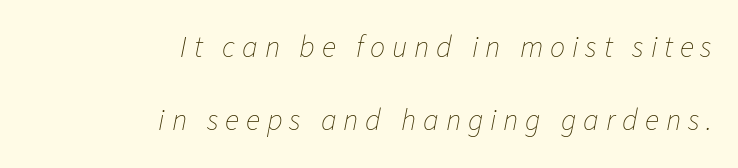
The image shows 30 px thin type, italic (leaning right); set right-aligned, loose line spacing (2.43x), unusually wide letter spacing (+0.23 em), not underlined; low stroke contrast and a medium x-height.
